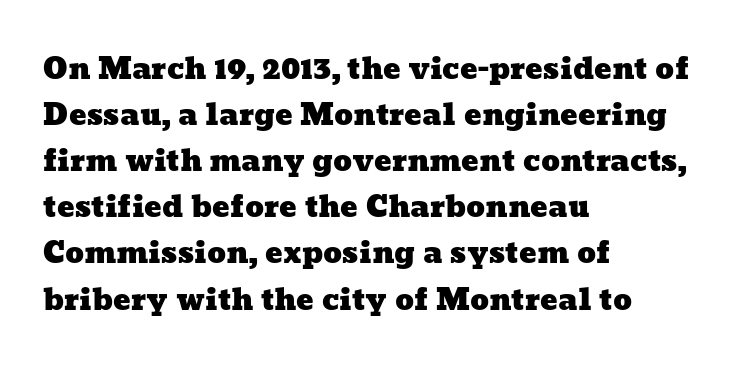
Alignment: flush left. The area under the type is left untouched. Does the leading feel generous? No, just average. The line texture is even and compact thanks to regular tracking.
